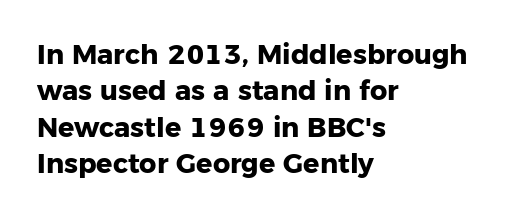
Q: Is the text bold? A: Yes.
Q: Is the text italic (slanted)? A: No, it is upright.
Q: Is the text underlined? A: No.
Q: How is the paragraph aligned? A: Left-aligned.
Q: Is the spacing between letters normal or unusually wide? A: Normal.
Q: Is the spacing between lines tight, normal or loose? A: Normal.
